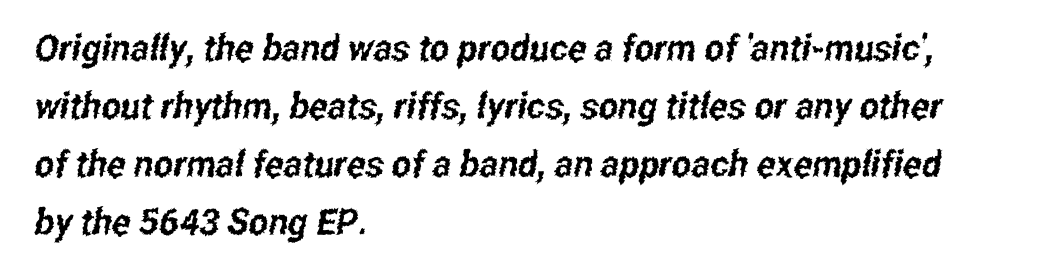
{"serif": "no", "width": "condensed", "stroke_contrast": "low", "x_height": "medium", "monospaced": "no", "underline": "no", "align": "left", "line_spacing": "normal", "line_spacing_ratio": 1.57, "letter_spacing": "normal", "letter_spacing_em": 0.0, "glyph_px": 37}
